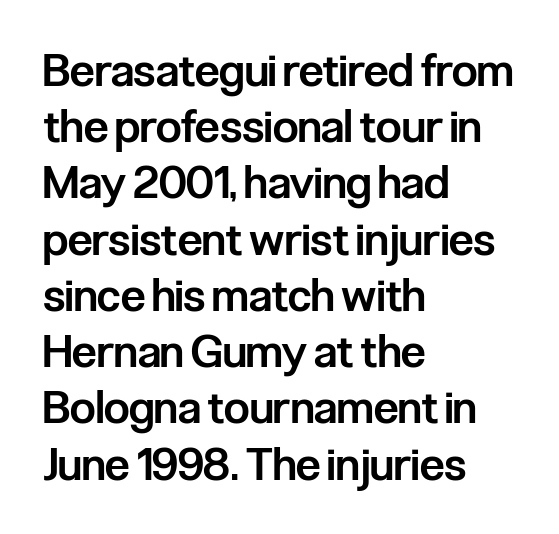
Q: Is the text bold? A: Semi-bold.
Q: Is the text italic (slanted)? A: No, it is upright.
Q: Is the typeface a serif or a sans-serif typeface? A: Sans-serif.
Q: Is the text underlined? A: No.
Q: How is the paragraph aligned? A: Left-aligned.
Q: Is the spacing between letters normal or unusually wide? A: Normal.
Q: Is the spacing between lines tight, normal or loose? A: Normal.
Q: Width (condensed, normal, or wide)? A: Condensed.
Q: Stroke contrast? A: Low.
Q: x-height? A: Medium.
Q: Monospaced? A: No.
